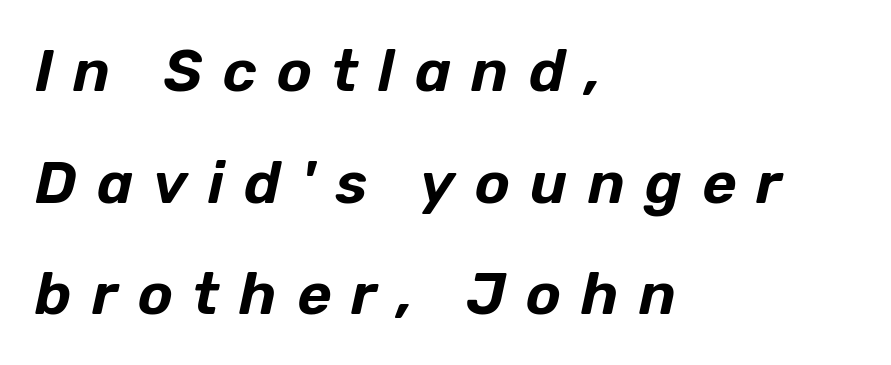
Q: Is the text italic (slanted)? A: Yes, it leans right by about 12 degrees.
Q: Is the text underlined? A: No.
Q: How is the paragraph aligned? A: Left-aligned.
Q: Is the spacing between letters normal or unusually wide? A: Unusually wide.
Q: Width (condensed, normal, or wide)? A: Normal.
Q: Stroke contrast? A: Low.
Q: x-height? A: Medium.
Q: Monospaced? A: No.
